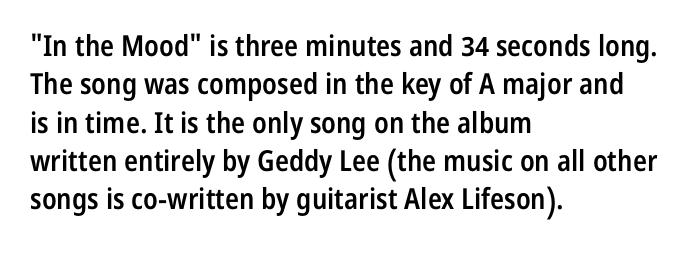
Q: Is the text bold? A: Semi-bold.
Q: Is the text italic (slanted)? A: No, it is upright.
Q: Is the typeface a serif or a sans-serif typeface? A: Sans-serif.
Q: Is the text underlined? A: No.
Q: How is the paragraph aligned? A: Left-aligned.
Q: Is the spacing between letters normal or unusually wide? A: Normal.
Q: Is the spacing between lines tight, normal or loose? A: Normal.
Q: Width (condensed, normal, or wide)? A: Condensed.
Q: Stroke contrast? A: Low.
Q: x-height? A: Medium.
Q: Monospaced? A: No.
